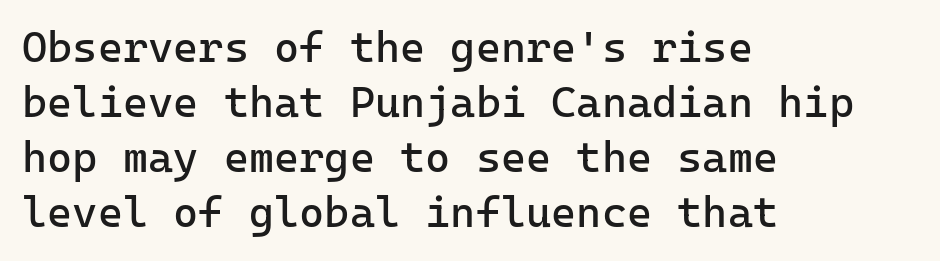
The image shows 43 px regular-weight sans-serif type, upright; set left-aligned, normal line spacing (1.28x), normal letter spacing, not underlined; low stroke contrast and a medium x-height.
